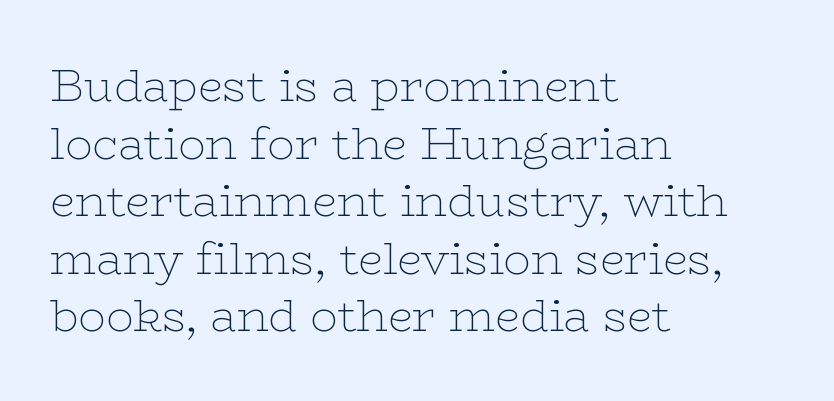
The image shows 45 px thin, wide serif type, upright; set left-aligned, normal line spacing (1.28x), normal letter spacing, not underlined; low stroke contrast and a medium x-height.
